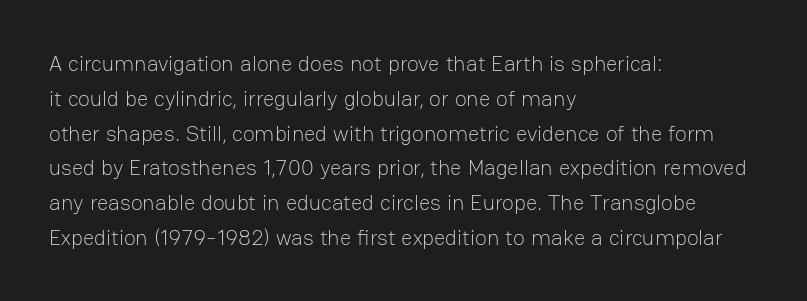
Q: Is the text bold? A: No.
Q: Is the text italic (slanted)? A: No, it is upright.
Q: Is the text underlined? A: No.
Q: How is the paragraph aligned? A: Left-aligned.
Q: Is the spacing between letters normal or unusually wide? A: Normal.
Q: Is the spacing between lines tight, normal or loose? A: Normal.
